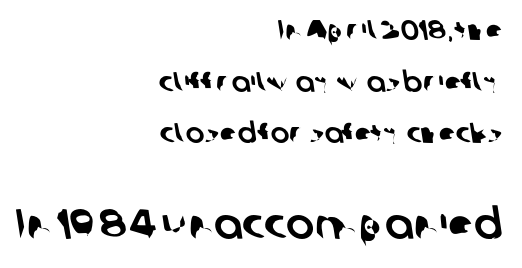
Q: Is the typeface a serif or a sans-serif typeface? A: Sans-serif.
Q: Is the text underlined? A: No.
Q: How is the paragraph aligned? A: Right-aligned.
Q: Is the spacing between letters normal or unusually wide? A: Normal.
Q: Which block of text is set in a larger size, the first (top) or the second (bottom)? A: The second (bottom) one.
Q: Width (condensed, normal, or wide)? A: Normal.
Q: Stroke contrast? A: Low.
Q: x-height? A: Medium.
Q: Monospaced? A: No.
